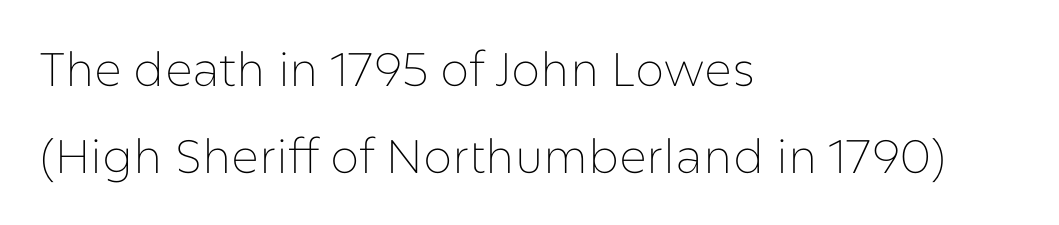
Q: Is the text bold? A: No.
Q: Is the text italic (slanted)? A: No, it is upright.
Q: Is the typeface a serif or a sans-serif typeface? A: Sans-serif.
Q: Is the text underlined? A: No.
Q: How is the paragraph aligned? A: Left-aligned.
Q: Is the spacing between letters normal or unusually wide? A: Normal.
Q: Width (condensed, normal, or wide)? A: Normal.
Q: Stroke contrast? A: Low.
Q: x-height? A: Medium.
Q: Monospaced? A: No.
